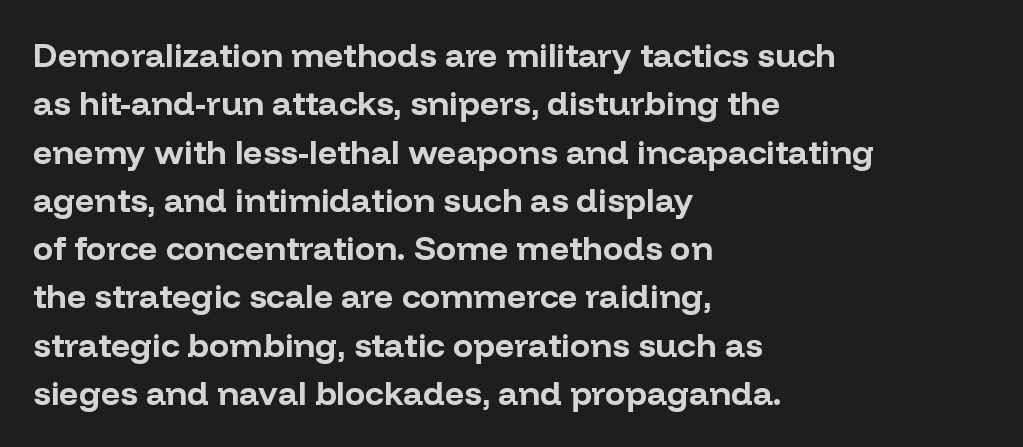
Clear beneath every line of the passage. Notice how descenders clear the ascenders below comfortably — that's standard leading. The letters carry no serifs — their stems end cleanly without finishing strokes. This is heavy type, rendered in bold. Does the copy run flush right? No — it runs flush left.
